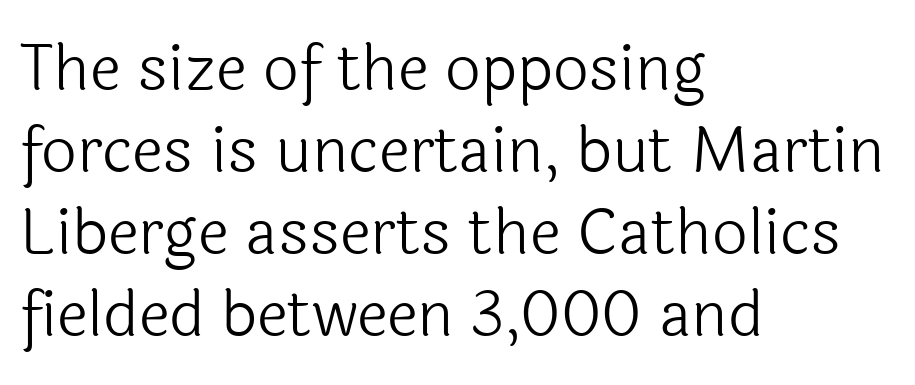
The image shows 63 px light sans-serif type, upright; set left-aligned, normal line spacing (1.3x), normal letter spacing, not underlined; a medium x-height.
